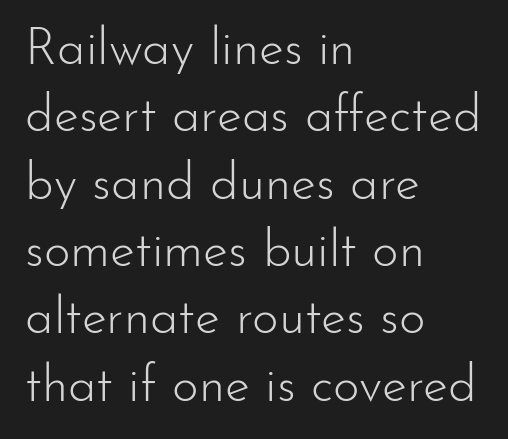
The line texture is even and compact thanks to regular tracking. Quick note: underline off. Each letter's strokes conclude bluntly, with no projecting serifs. A student would call this left alignment; a typographer would say flush left, rag right.
